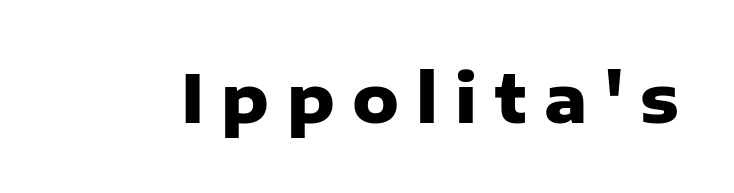
What stands out about the letter spacing? Its width — letters are far apart. Quick note: not italic, upright. The passage shown is typeset with a sans-serif family. The rendering uses natural spacing where letterforms have individual widths. The specimen omits any rule beneath the text block's lines. Notice how thick the strokes are: this is what a full bold looks like.
